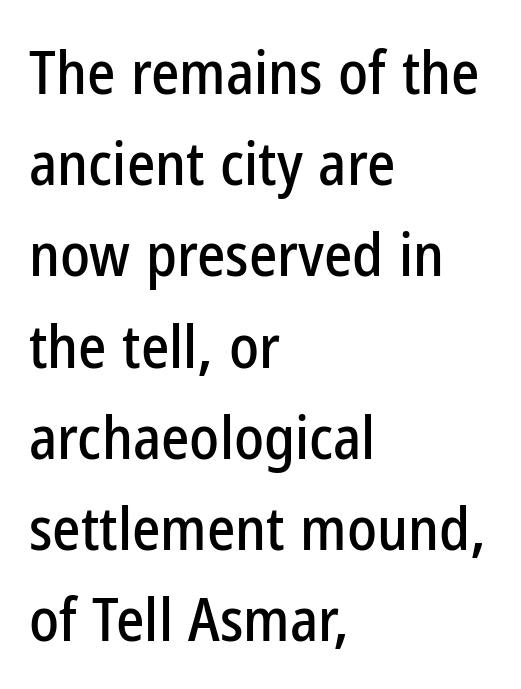
Q: Is the text italic (slanted)? A: No, it is upright.
Q: Is the typeface a serif or a sans-serif typeface? A: Sans-serif.
Q: Is the text underlined? A: No.
Q: How is the paragraph aligned? A: Left-aligned.
Q: Is the spacing between letters normal or unusually wide? A: Normal.
Q: Is the spacing between lines tight, normal or loose? A: Normal.
Q: Width (condensed, normal, or wide)? A: Condensed.
Q: Stroke contrast? A: Low.
Q: x-height? A: Medium.
Q: Monospaced? A: No.
